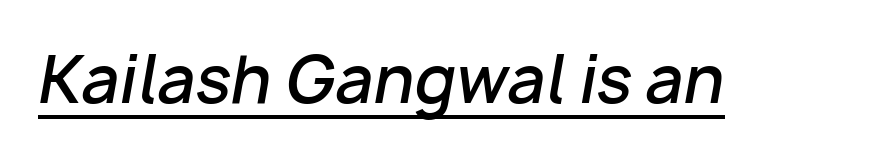
{"italic": "yes", "lean": "right", "slant_degrees": 10, "bold": "semi", "weight": "semibold", "width": "normal", "stroke_contrast": "low", "x_height": "medium", "monospaced": "no", "underline": "yes", "letter_spacing": "normal", "letter_spacing_em": 0.0, "glyph_px": 64}
